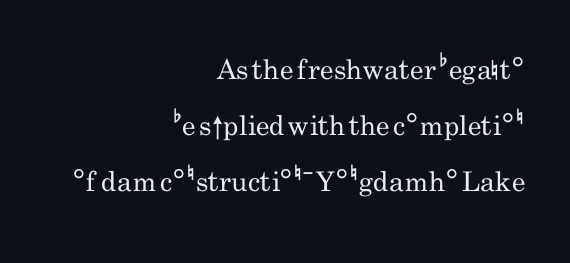
The image shows 27 px text type, upright; set right-aligned, loose line spacing (2.07x), normal letter spacing, not underlined.
